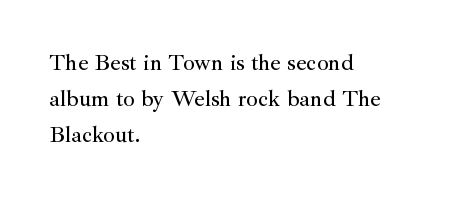
{"italic": "no", "underline": "no", "align": "left", "line_spacing": "normal", "line_spacing_ratio": 1.56, "letter_spacing": "normal", "letter_spacing_em": 0.0, "glyph_px": 23}
